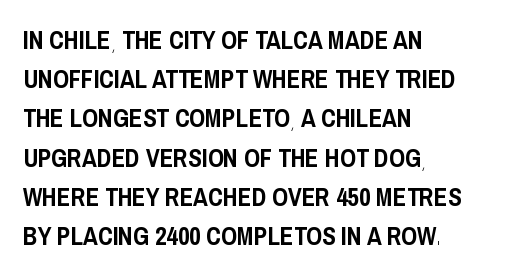
The image shows 25 px text type, upright; set left-aligned, normal line spacing (1.57x), normal letter spacing, not underlined.
